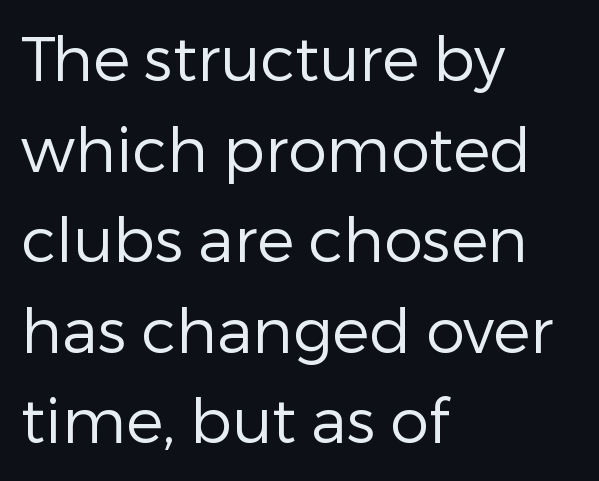
The font sits on the lighter half of the weight spectrum, regular included. Classification — sans serif. Each line starts at the same left margin while the right side varies. Spacing between characters is what you'd get straight out of the box. Is this a fixed-width face? No — the glyphs have proportional, varying widths.
